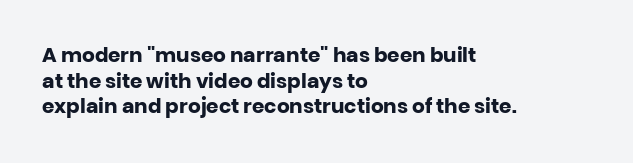
{"italic": "no", "bold": "yes", "underline": "no", "align": "left", "line_spacing": "normal", "line_spacing_ratio": 1.28, "letter_spacing": "normal", "letter_spacing_em": 0.0, "glyph_px": 20}
